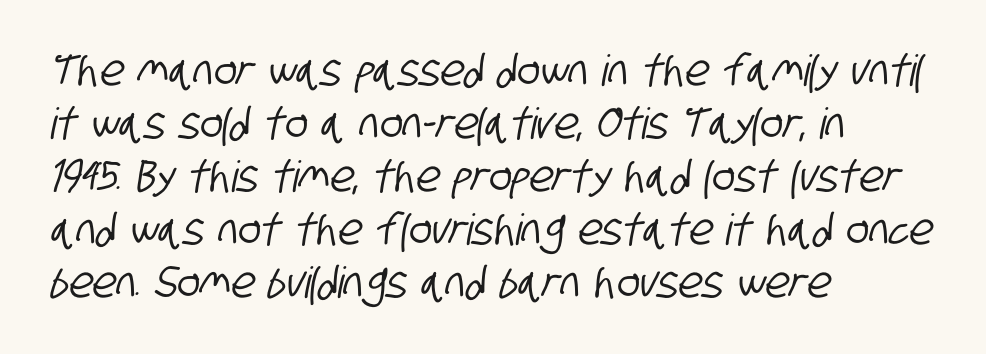
Serifs: no, the terminals of the letterforms are clean. Honestly, the letter spacing is just normal — you wouldn't notice it. A typesetter would call this proportional, since set widths differ per character. Bare-footed words on every line. In CSS terms this would be text-align: left.
